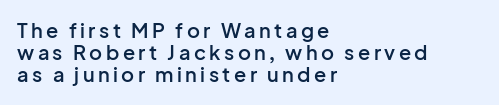
The image shows 20 px text type, upright; set left-aligned, tight line spacing (1.11x), not underlined.
